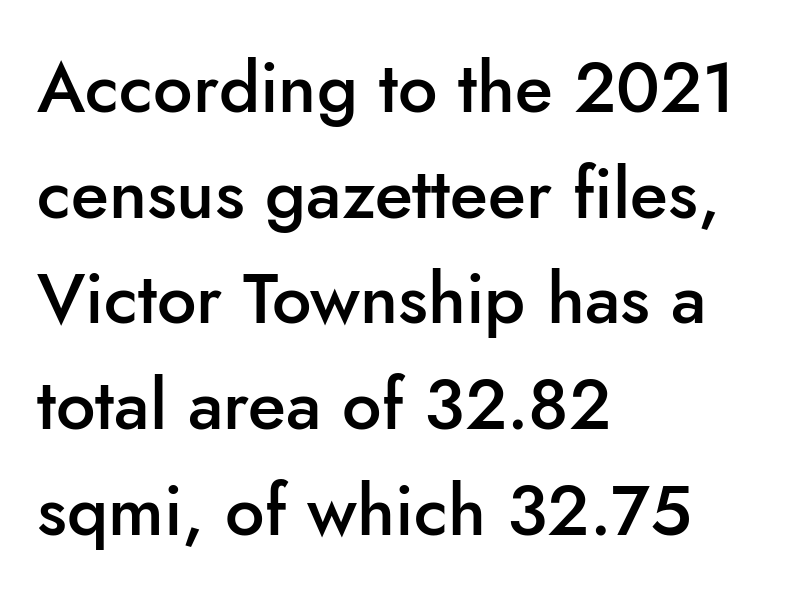
The rendering uses a semibold face; strokes are thickened but not to full bold. Tracking here is standard; glyphs follow each other at the usual distance. The typesetter chose a ragged-right arrangement here. The lines sit at an ordinary, default distance from one another. The typography opts for an upright posture over an oblique one. Has an underline been added? It has not.
